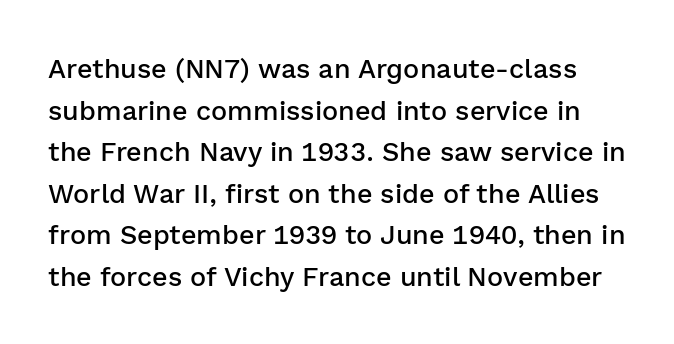
This sample uses plain, unmodified letter spacing. Style check: upright. Notice how descenders clear the ascenders below comfortably — that's standard leading. Clear beneath every line of the passage. Heft: intermediate — a semibold.
